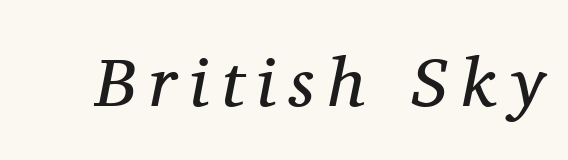
The image shows 69 px regular-weight serif type, italic (leaning right); set unusually wide letter spacing (+0.2 em), not underlined; medium stroke contrast and a medium x-height.
